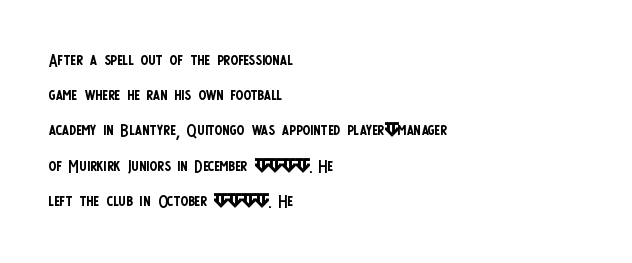
A typesetter would call this leading conventional body-copy spacing. Casual observation: everything's shoved over to the left. Counters stay open thanks to moderate or lighter strokes. The lettering stays uniformly vertical, giving the passage a roman look. No extra tracking has been applied to these lines. The gap between lines stays unmarked.
